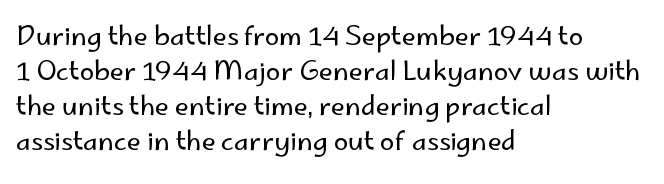
{"italic": "no", "bold": "no", "underline": "no", "align": "left", "line_spacing": "normal", "line_spacing_ratio": 1.35, "letter_spacing": "normal", "letter_spacing_em": 0.0, "glyph_px": 26}
